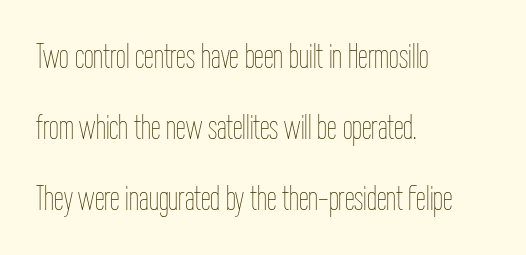
The image shows 35 px thin, condensed type, upright; set left-aligned, loose line spacing (2.03x), normal letter spacing, not underlined; low stroke contrast and a medium x-height.
